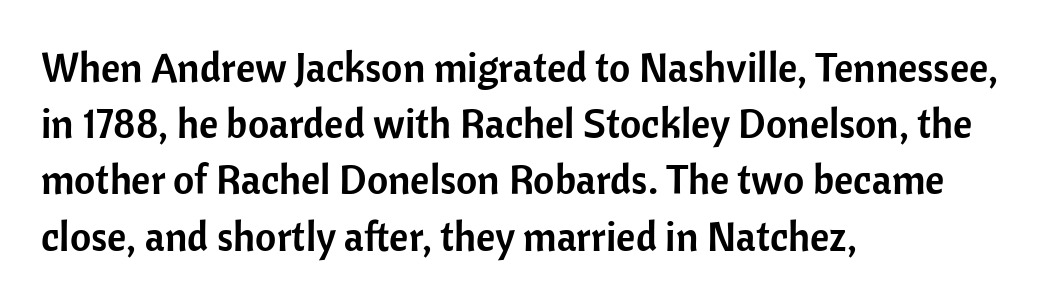
{"serif": "no", "italic": "no", "width": "normal", "stroke_contrast": "low", "x_height": "medium", "monospaced": "no", "underline": "no", "align": "left", "line_spacing": "normal", "line_spacing_ratio": 1.37, "letter_spacing": "normal", "letter_spacing_em": 0.0, "glyph_px": 41}
